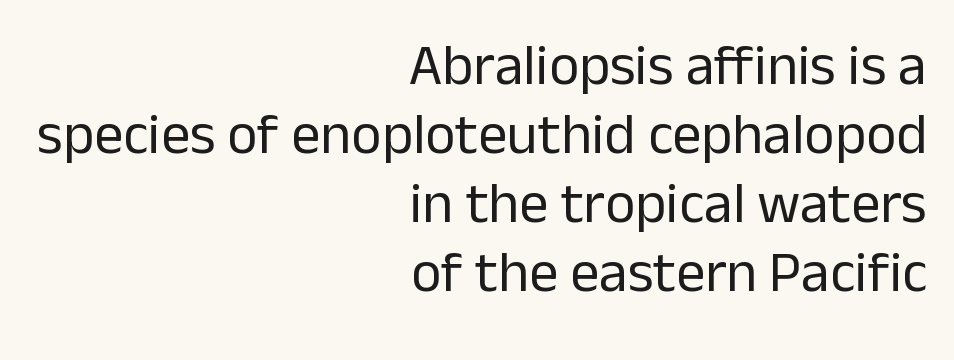
{"serif": "no", "italic": "no", "bold": "no", "weight": "regular", "width": "normal", "stroke_contrast": "low", "x_height": "medium", "monospaced": "no", "underline": "no", "align": "right", "line_spacing_ratio": 1.19, "letter_spacing": "normal", "letter_spacing_em": 0.0, "glyph_px": 58}
